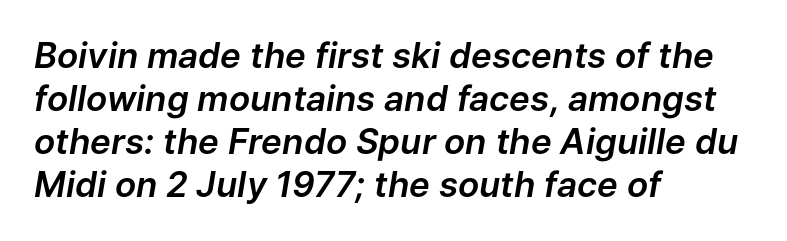
Horizontal alignment here is leftward, the default for most running prose. The face used here is proportionally spaced, like ordinary book or web type. Tall strokes in this sample are angled rather than plumb. Honestly, the letter spacing is just normal — you wouldn't notice it. Check under the words: just untouched page.
